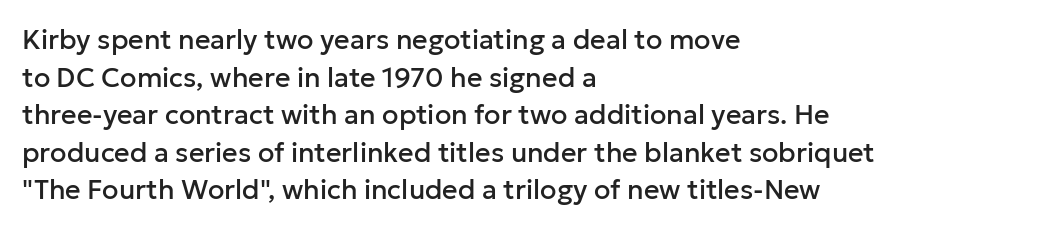
{"italic": "no", "underline": "no", "align": "left", "line_spacing": "normal", "line_spacing_ratio": 1.39, "letter_spacing": "normal", "letter_spacing_em": 0.0, "glyph_px": 27}
